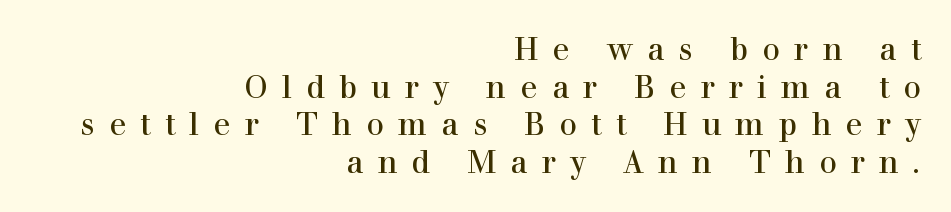
{"serif": "yes", "italic": "no", "width": "normal", "x_height": "medium", "monospaced": "no", "underline": "no", "align": "right", "line_spacing_ratio": 1.21, "letter_spacing": "wide", "letter_spacing_em": 0.46, "glyph_px": 31}
